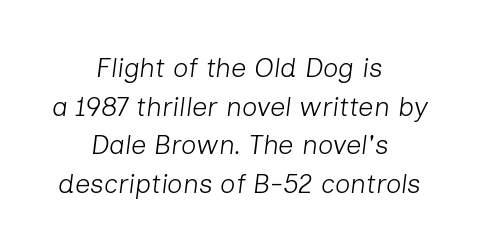
{"italic": "yes", "lean": "right", "slant_degrees": 7, "bold": "no", "underline": "no", "align": "center", "line_spacing": "normal", "line_spacing_ratio": 1.43, "letter_spacing": "normal", "letter_spacing_em": 0.0, "glyph_px": 27}
